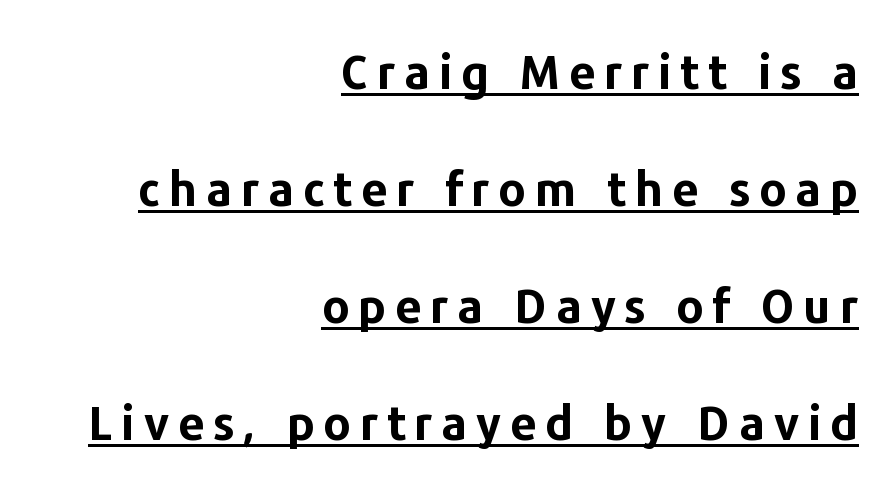
The image shows 47 px bold sans-serif type, upright; set right-aligned, loose line spacing (2.49x), underlined; low stroke contrast and a medium x-height.
